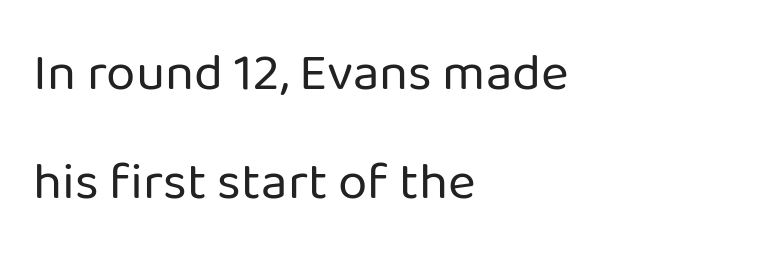
The image shows 53 px regular-weight sans-serif type, upright; set left-aligned, loose line spacing (2.05x), normal letter spacing, not underlined; low stroke contrast and a medium x-height.
